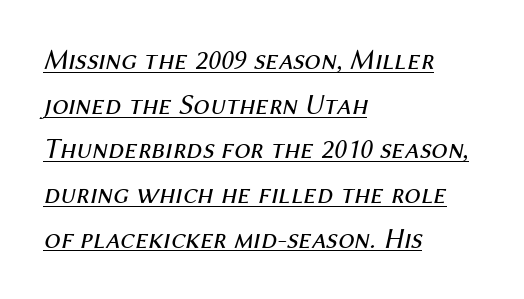
The image shows 29 px regular-weight type, italic (leaning right); set left-aligned, normal line spacing (1.54x), normal letter spacing, underlined; medium stroke contrast and a medium x-height.
